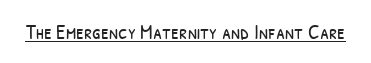
{"bold": "no", "underline": "yes", "letter_spacing": "normal", "letter_spacing_em": 0.0, "glyph_px": 21}
